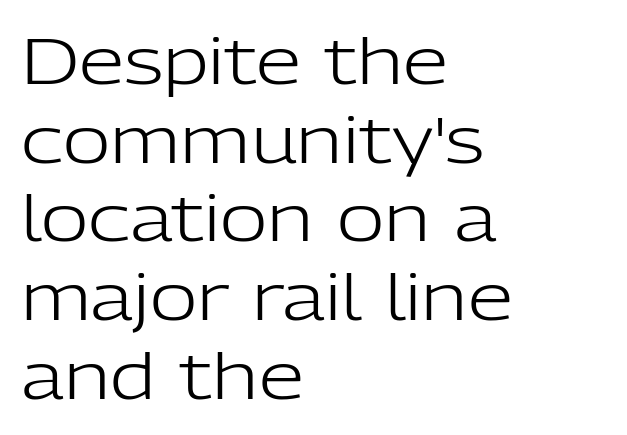
Q: Is the text bold? A: No.
Q: Is the text italic (slanted)? A: No, it is upright.
Q: Is the typeface a serif or a sans-serif typeface? A: Sans-serif.
Q: Is the text underlined? A: No.
Q: How is the paragraph aligned? A: Left-aligned.
Q: Is the spacing between letters normal or unusually wide? A: Normal.
Q: Width (condensed, normal, or wide)? A: Normal.
Q: Stroke contrast? A: Low.
Q: x-height? A: Medium.
Q: Monospaced? A: No.
